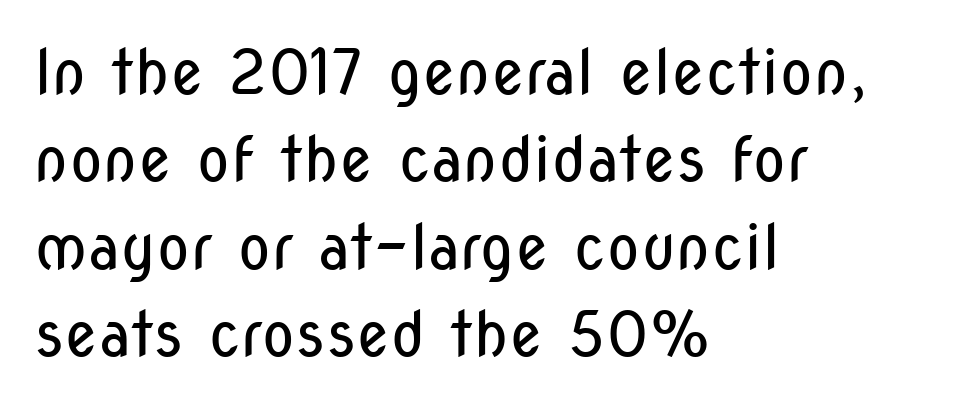
{"serif": "no", "italic": "no", "bold": "no", "weight": "regular", "width": "condensed", "stroke_contrast": "low", "x_height": "medium", "monospaced": "no", "underline": "no", "align": "left", "line_spacing": "normal", "line_spacing_ratio": 1.41, "letter_spacing": "normal", "letter_spacing_em": 0.0, "glyph_px": 62}
